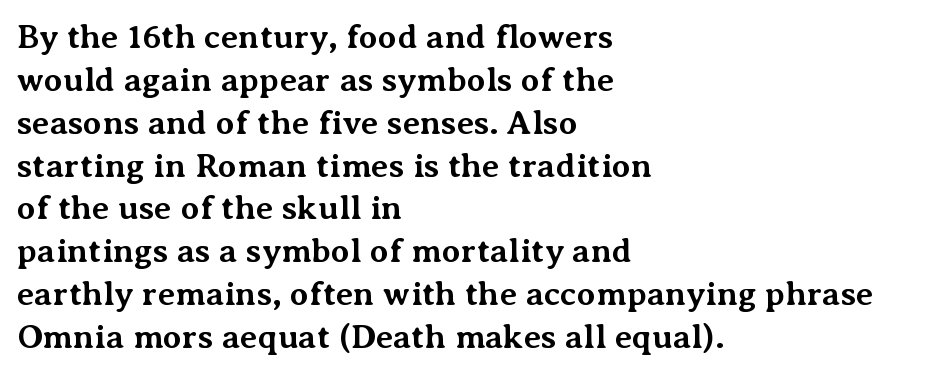
The image shows 34 px bold serif type, upright; set left-aligned, normal line spacing (1.26x), normal letter spacing, not underlined; medium stroke contrast and a medium x-height.
